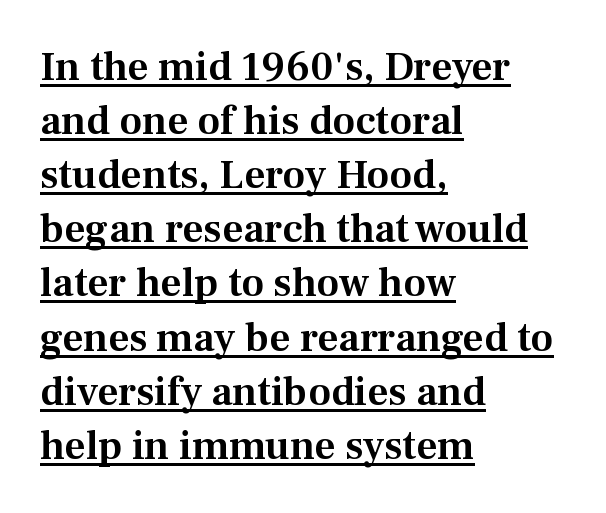
Q: Is the text italic (slanted)? A: No, it is upright.
Q: Is the typeface a serif or a sans-serif typeface? A: Serif.
Q: Is the text underlined? A: Yes.
Q: How is the paragraph aligned? A: Left-aligned.
Q: Is the spacing between letters normal or unusually wide? A: Normal.
Q: Is the spacing between lines tight, normal or loose? A: Normal.
Q: Width (condensed, normal, or wide)? A: Normal.
Q: Stroke contrast? A: Medium.
Q: x-height? A: Medium.
Q: Monospaced? A: No.
